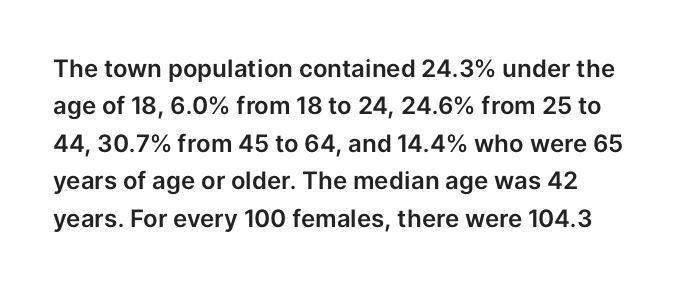
Glance below the letters and you will spot only blank space. The vertical gap from one line to the next is medium. Nope, not italic — everything's standing straight. Compared with typical body copy, the letter spacing here is the same.
